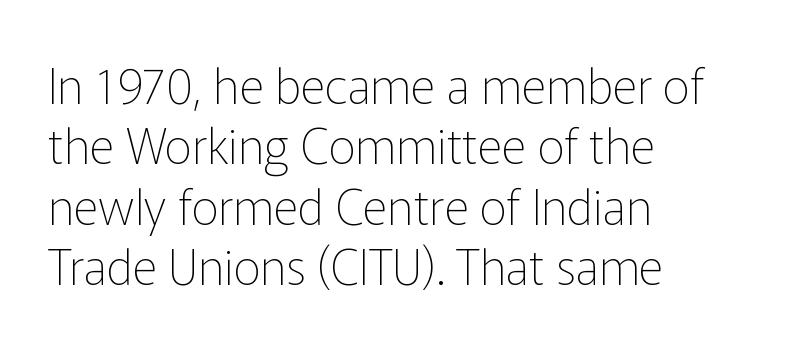
The lettering stays uniformly vertical, giving the passage a roman look. The strip under each line holds only bare page. Caption: multi-line text, flush left, ragged right. Proportional: the letters do not fall into vertical columns. Stems here are at most as thick as an everyday book face. Serif or sans? Sans — the stroke terminals are bare.
